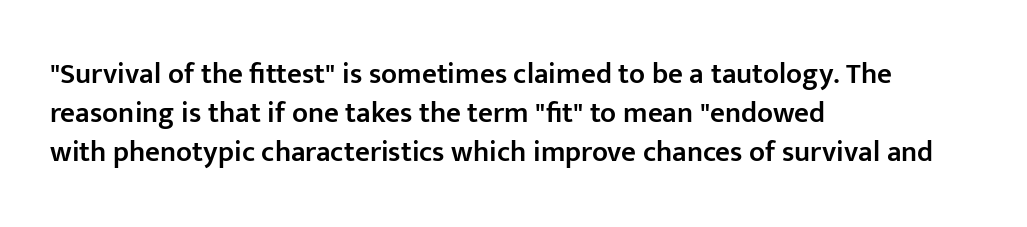
The line texture is even and compact thanks to regular tracking. Look at the stroke-to-counter ratio: somewhat heavy, a semibold. The block of text has a typical density, with ordinary space between rows. The ragged edge is on the right, which tells us the setting is flush left. These lines are rendered in a variable-pitch font.
